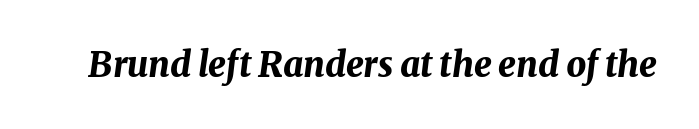
{"italic": "yes", "lean": "right", "slant_degrees": 8, "bold": "yes", "weight": "bold", "width": "normal", "stroke_contrast": "medium", "x_height": "medium", "monospaced": "no", "underline": "no", "letter_spacing": "normal", "letter_spacing_em": 0.0, "glyph_px": 35}
